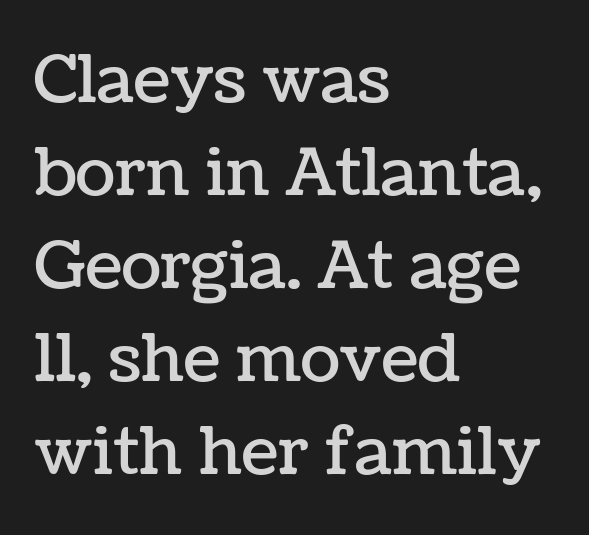
The image shows 66 px text type, upright; set left-aligned, normal line spacing (1.41x), normal letter spacing, not underlined; low stroke contrast and a medium x-height.
